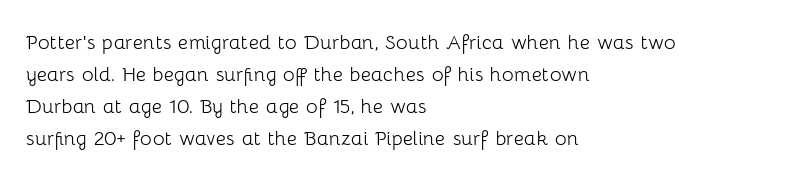
The image shows 25 px text type, upright; set left-aligned, normal line spacing (1.28x), normal letter spacing, not underlined.
